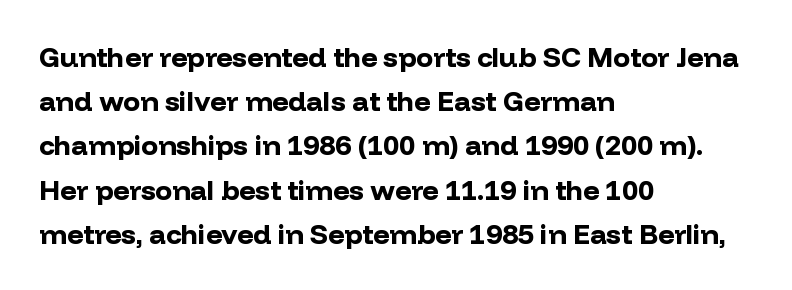
The font is running at its bold setting. Posture: upright roman. The vertical gap from one line to the next is medium. Observe the absence of serifs on each vertical stroke in this sample. These lines are rendered in a variable-pitch font.
